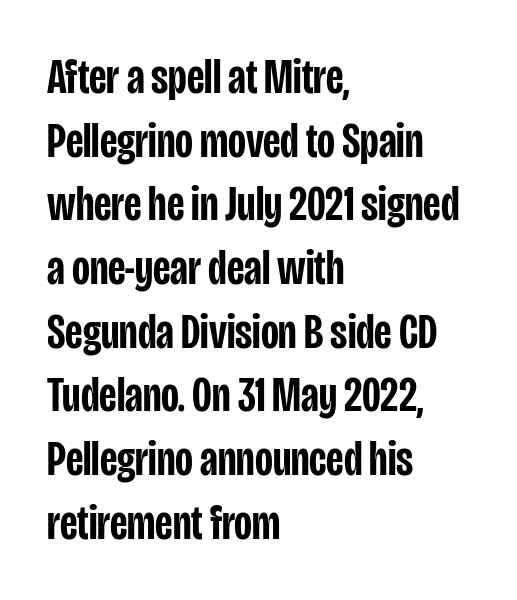
Q: Is the text bold? A: Semi-bold.
Q: Is the text italic (slanted)? A: No, it is upright.
Q: Is the typeface a serif or a sans-serif typeface? A: Sans-serif.
Q: Is the text underlined? A: No.
Q: How is the paragraph aligned? A: Left-aligned.
Q: Is the spacing between letters normal or unusually wide? A: Normal.
Q: Is the spacing between lines tight, normal or loose? A: Normal.
Q: Width (condensed, normal, or wide)? A: Condensed.
Q: Stroke contrast? A: Low.
Q: x-height? A: Large.
Q: Monospaced? A: No.
